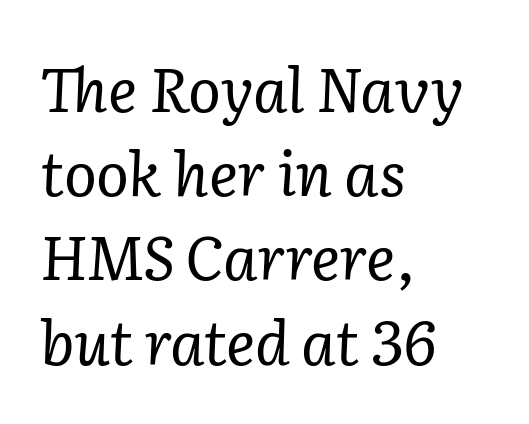
Quick note: italic. Type style note: has serifs. The rendering uses natural spacing where letterforms have individual widths. Visually the block forms a straight wall on the left and a jagged coastline on the right. Descender tails drop into unmarked territory. Horizontal bands of white between lines are of average thickness.
